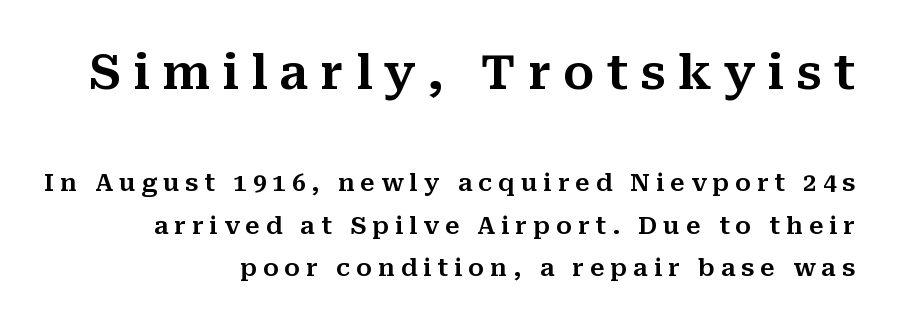
Q: Is the text italic (slanted)? A: No, it is upright.
Q: Is the typeface a serif or a sans-serif typeface? A: Serif.
Q: Is the text underlined? A: No.
Q: How is the paragraph aligned? A: Right-aligned.
Q: Is the spacing between letters normal or unusually wide? A: Unusually wide.
Q: Which block of text is set in a larger size, the first (top) or the second (bottom)? A: The first (top) one.
Q: Width (condensed, normal, or wide)? A: Normal.
Q: Stroke contrast? A: Medium.
Q: x-height? A: Medium.
Q: Monospaced? A: No.
